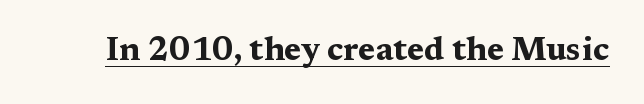
Q: Is the text bold? A: Yes.
Q: Is the text italic (slanted)? A: No, it is upright.
Q: Is the typeface a serif or a sans-serif typeface? A: Serif.
Q: Is the text underlined? A: Yes.
Q: Is the spacing between letters normal or unusually wide? A: Normal.
Q: Width (condensed, normal, or wide)? A: Wide.
Q: Stroke contrast? A: Medium.
Q: x-height? A: Medium.
Q: Monospaced? A: No.
